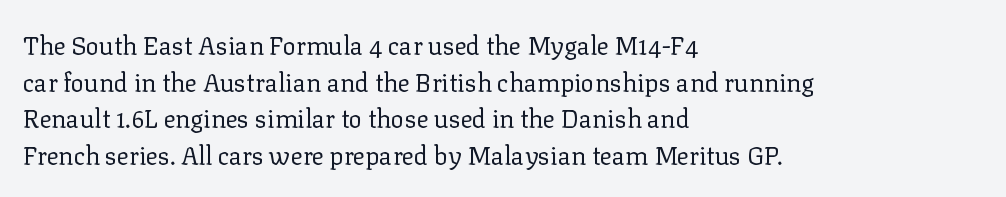
Q: Is the text bold? A: No.
Q: Is the text italic (slanted)? A: No, it is upright.
Q: Is the text underlined? A: No.
Q: How is the paragraph aligned? A: Left-aligned.
Q: Is the spacing between letters normal or unusually wide? A: Normal.
Q: Is the spacing between lines tight, normal or loose? A: Normal.
